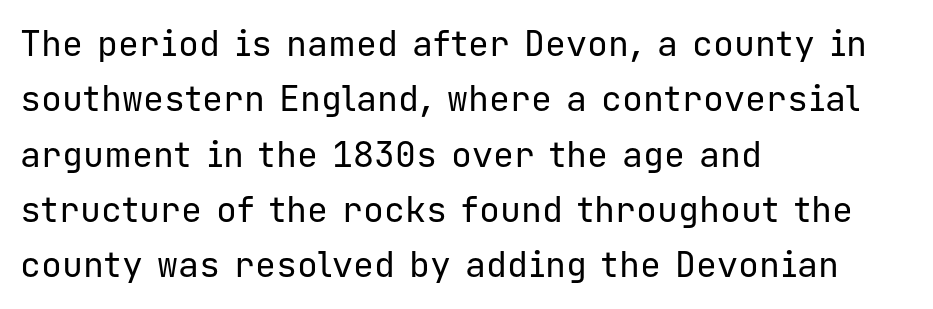
The image shows 35 px regular-weight sans-serif type, upright, monospaced; set left-aligned, normal line spacing (1.58x), normal letter spacing, not underlined; low stroke contrast and a medium x-height.
